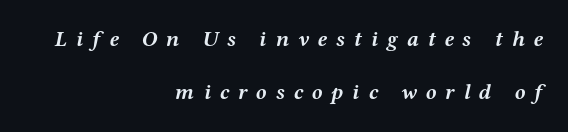
Q: Is the text bold? A: Yes.
Q: Is the text italic (slanted)? A: Yes, it leans right by about 12 degrees.
Q: Is the text underlined? A: No.
Q: How is the paragraph aligned? A: Right-aligned.
Q: Is the spacing between letters normal or unusually wide? A: Unusually wide.
Q: Is the spacing between lines tight, normal or loose? A: Loose.
